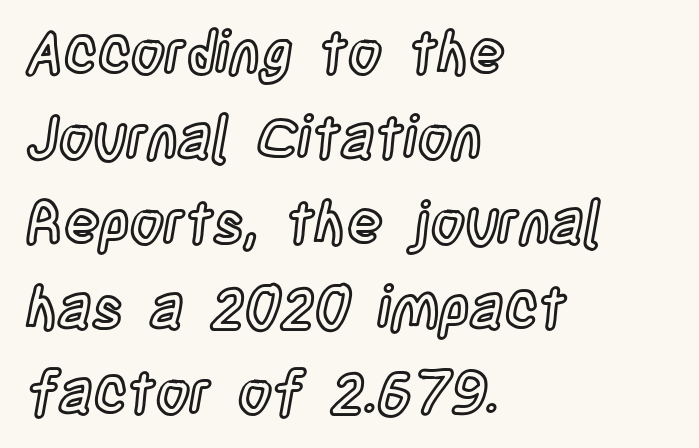
Q: Is the text italic (slanted)? A: Yes.
Q: Is the text underlined? A: No.
Q: How is the paragraph aligned? A: Left-aligned.
Q: Is the spacing between letters normal or unusually wide? A: Normal.
Q: Is the spacing between lines tight, normal or loose? A: Normal.
Q: Width (condensed, normal, or wide)? A: Condensed.
Q: x-height? A: Large.
Q: Monospaced? A: No.
